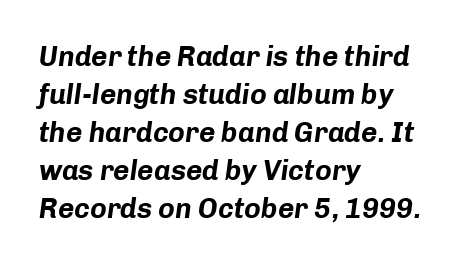
Each line starts at the same left margin while the right side varies. The letters are slanted; this is an italic face. Do the characters align in a grid? No, the font is proportional. Pretty heavy lettering here — definitely bold. Any mark beneath the type? The region is blank.
